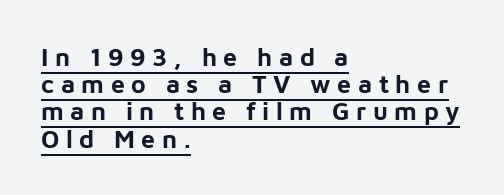
The image shows 25 px bold type, upright; set left-aligned, tight line spacing (1.09x), unusually wide letter spacing (+0.26 em), underlined.
